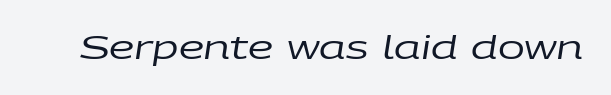
The letters look calm and open, with moderate or lighter stems. These lines are rendered in a variable-pitch font. How are the letters spaced? Ordinarily, with no added tracking. The strip under each line holds only bare page. The typography opts for an oblique posture over an upright one.
